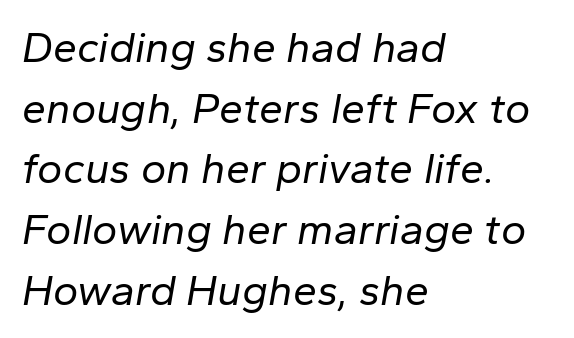
{"italic": "yes", "lean": "right", "slant_degrees": 10, "bold": "no", "weight": "regular", "width": "normal", "stroke_contrast": "low", "x_height": "medium", "monospaced": "no", "underline": "no", "align": "left", "line_spacing": "normal", "line_spacing_ratio": 1.41, "letter_spacing": "normal", "letter_spacing_em": 0.0, "glyph_px": 43}
